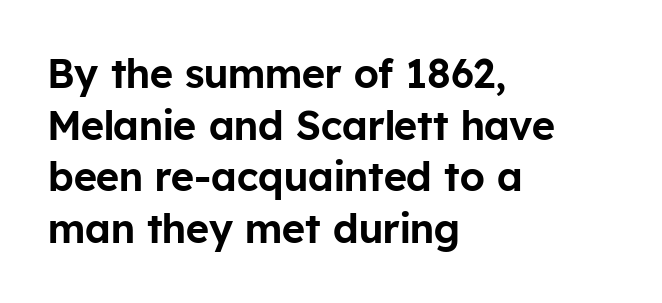
{"serif": "no", "italic": "no", "width": "normal", "stroke_contrast": "low", "x_height": "medium", "monospaced": "no", "underline": "no", "align": "left", "line_spacing": "normal", "line_spacing_ratio": 1.29, "letter_spacing": "normal", "letter_spacing_em": 0.0, "glyph_px": 40}
